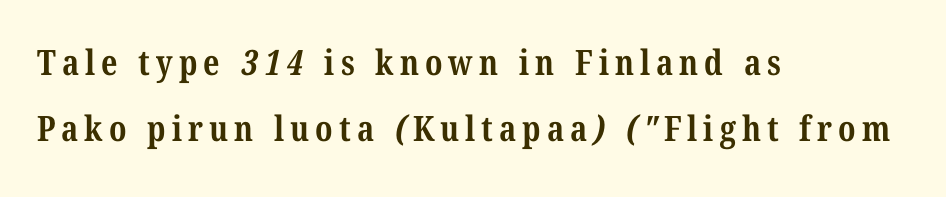
Q: Is the text bold? A: Yes.
Q: Is the typeface a serif or a sans-serif typeface? A: Serif.
Q: Is the text underlined? A: No.
Q: How is the paragraph aligned? A: Left-aligned.
Q: Width (condensed, normal, or wide)? A: Condensed.
Q: Stroke contrast? A: Medium.
Q: x-height? A: Medium.
Q: Monospaced? A: No.
